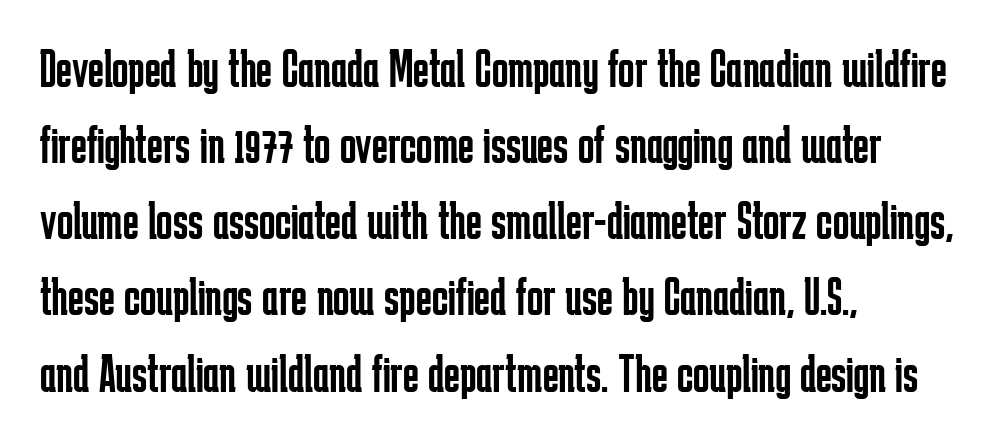
Q: Is the text bold? A: No.
Q: Is the text italic (slanted)? A: No, it is upright.
Q: Is the typeface a serif or a sans-serif typeface? A: Sans-serif.
Q: Is the text underlined? A: No.
Q: How is the paragraph aligned? A: Left-aligned.
Q: Is the spacing between letters normal or unusually wide? A: Normal.
Q: Is the spacing between lines tight, normal or loose? A: Normal.
Q: Width (condensed, normal, or wide)? A: Condensed.
Q: Stroke contrast? A: Low.
Q: x-height? A: Medium.
Q: Monospaced? A: No.
